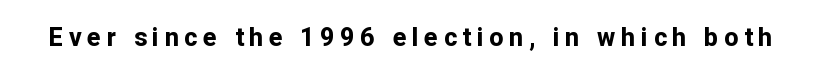
Q: Is the text bold? A: Yes.
Q: Is the text italic (slanted)? A: No, it is upright.
Q: Is the text underlined? A: No.
Q: Is the spacing between letters normal or unusually wide? A: Unusually wide.
